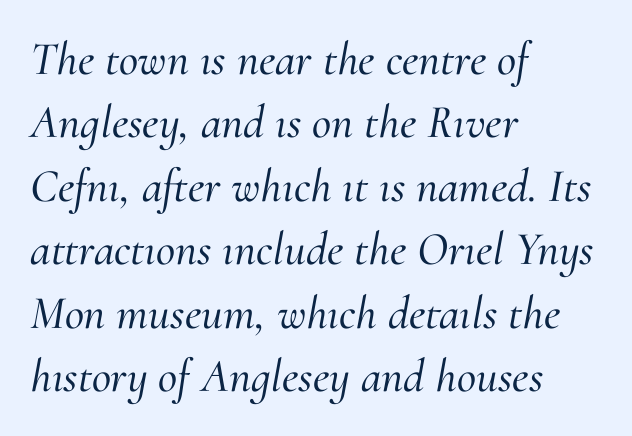
Q: Is the text italic (slanted)? A: Yes, it leans right by about 10 degrees.
Q: Is the typeface a serif or a sans-serif typeface? A: Serif.
Q: Is the text underlined? A: No.
Q: How is the paragraph aligned? A: Left-aligned.
Q: Is the spacing between letters normal or unusually wide? A: Normal.
Q: Is the spacing between lines tight, normal or loose? A: Normal.
Q: Width (condensed, normal, or wide)? A: Normal.
Q: Stroke contrast? A: Medium.
Q: x-height? A: Small.
Q: Monospaced? A: No.
